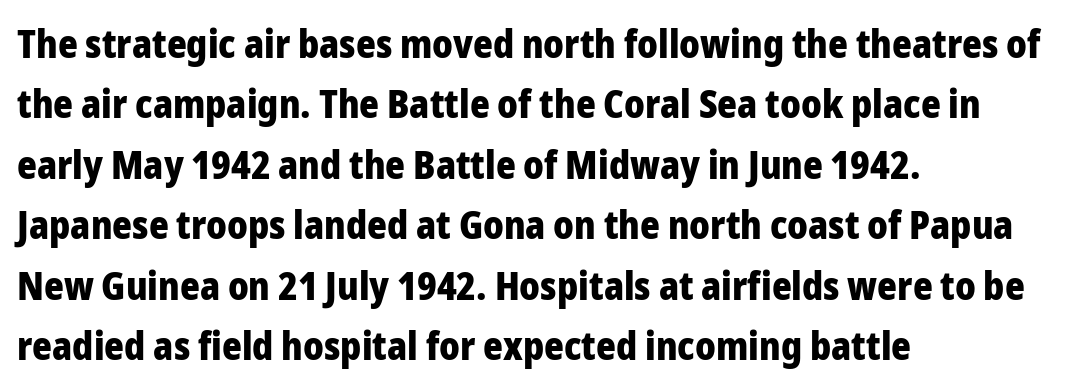
Q: Is the text bold? A: Yes.
Q: Is the text italic (slanted)? A: No, it is upright.
Q: Is the typeface a serif or a sans-serif typeface? A: Sans-serif.
Q: Is the text underlined? A: No.
Q: How is the paragraph aligned? A: Left-aligned.
Q: Is the spacing between letters normal or unusually wide? A: Normal.
Q: Is the spacing between lines tight, normal or loose? A: Normal.
Q: Width (condensed, normal, or wide)? A: Normal.
Q: Stroke contrast? A: Low.
Q: x-height? A: Medium.
Q: Monospaced? A: No.
